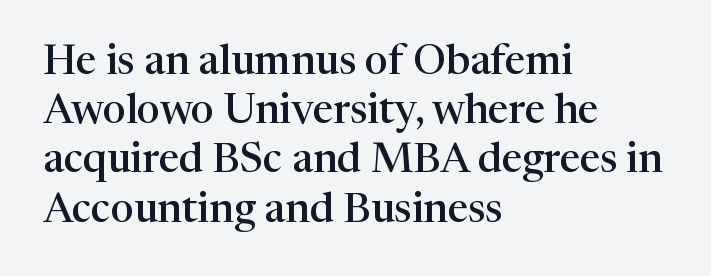
The characters display serif detailing at their extremities. This rendering uses left alignment, leaving the right contour irregular. In terms of letterspacing, this is plain default setting. Varying glyph widths throughout — classic text-font behaviour. Tall strokes in this sample are plumb rather than angled. Does the weight exceed regular? Yes, but only to semibold.
